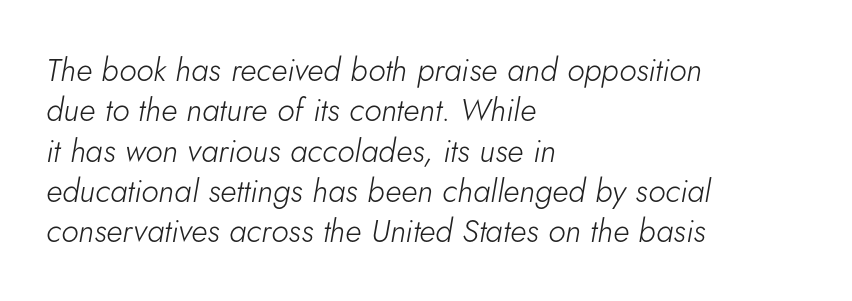
Letters rest on an invisible, unmarked baseline. The horizontal fit of the characters is conventional and even. Typeset ragged right — the left edge is the straight one. Whoever set this chose a conventional vertical rhythm. This reads as an unemphasized weight, regular at the heaviest. Style check: oblique.
